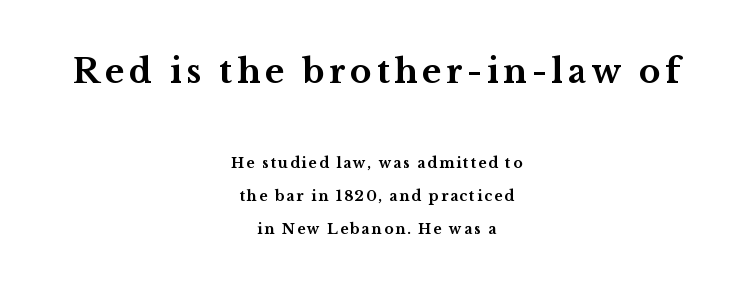
The image shows 33 px bold, wide serif type, upright; set centered, loose line spacing (2.36x), not underlined; the first (top) block is 2.36x larger; medium stroke contrast and a medium x-height.
